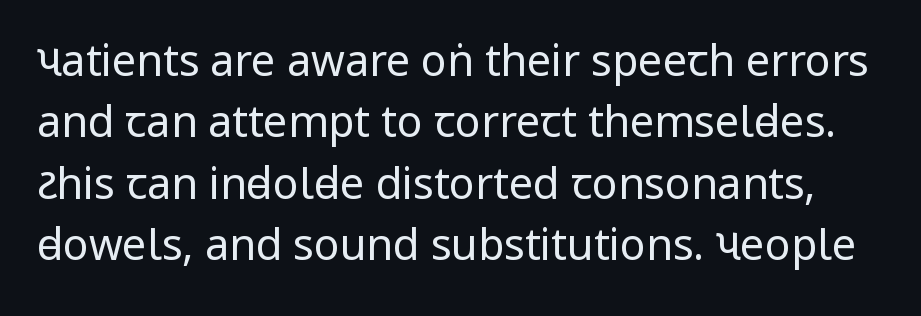
{"serif": "no", "italic": "no", "bold": "no", "weight": "regular", "width": "condensed", "stroke_contrast": "low", "underline": "no", "line_spacing": "normal", "line_spacing_ratio": 1.43, "letter_spacing": "normal", "letter_spacing_em": 0.0, "glyph_px": 43}
